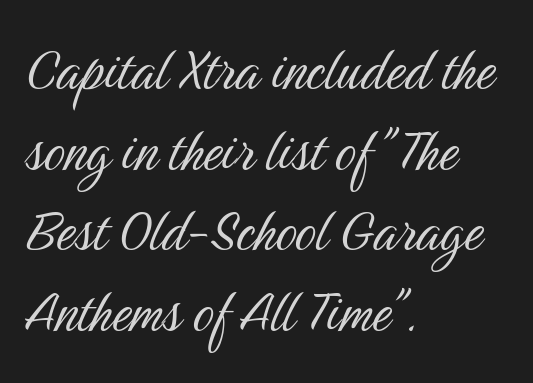
Left-aligned paragraph, ragged on the right. Observe the absence of serifs on each vertical stroke in this sample. Beneath every word, the page is bare.
